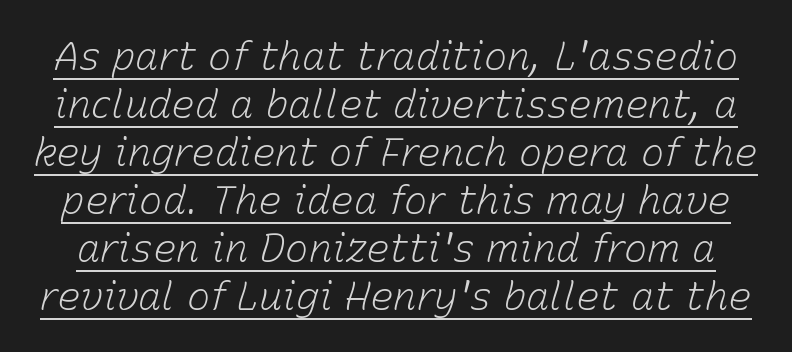
The image shows 39 px light type, italic (leaning right); set line spacing 1.23x, normal letter spacing, underlined; low stroke contrast and a medium x-height.
